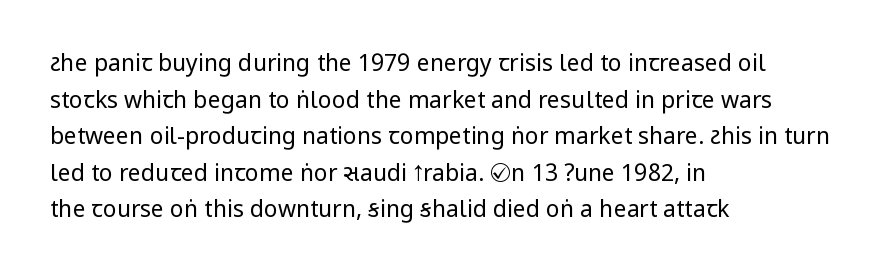
{"italic": "no", "bold": "no", "underline": "no", "align": "left", "line_spacing": "normal", "line_spacing_ratio": 1.59, "letter_spacing": "normal", "letter_spacing_em": 0.0, "glyph_px": 23}
